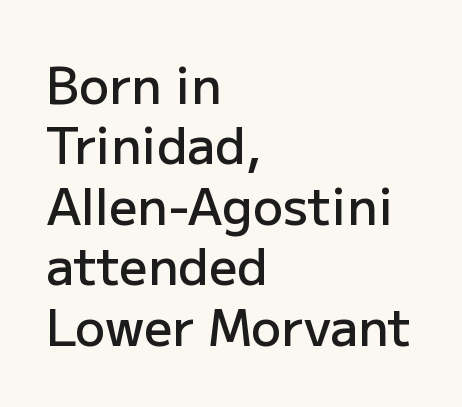
Q: Is the text bold? A: Semi-bold.
Q: Is the text italic (slanted)? A: No, it is upright.
Q: Is the typeface a serif or a sans-serif typeface? A: Sans-serif.
Q: Is the text underlined? A: No.
Q: How is the paragraph aligned? A: Left-aligned.
Q: Is the spacing between letters normal or unusually wide? A: Normal.
Q: Width (condensed, normal, or wide)? A: Normal.
Q: Stroke contrast? A: Low.
Q: x-height? A: Medium.
Q: Monospaced? A: No.
